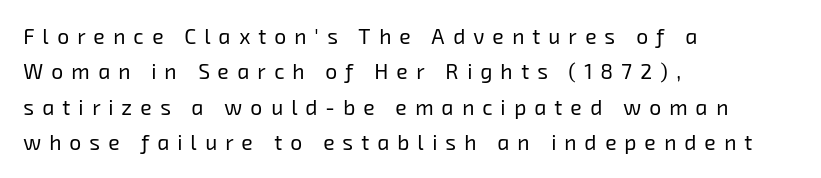
The image shows 21 px text type; set left-aligned, normal line spacing (1.68x), unusually wide letter spacing (+0.39 em), not underlined.
